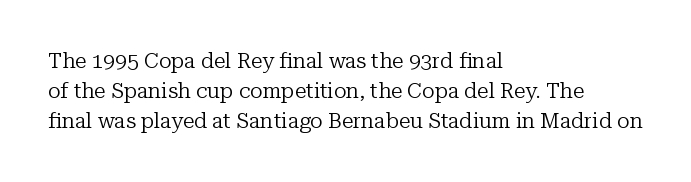
Q: Is the text bold? A: No.
Q: Is the text italic (slanted)? A: No, it is upright.
Q: Is the text underlined? A: No.
Q: How is the paragraph aligned? A: Left-aligned.
Q: Is the spacing between letters normal or unusually wide? A: Normal.
Q: Is the spacing between lines tight, normal or loose? A: Normal.
